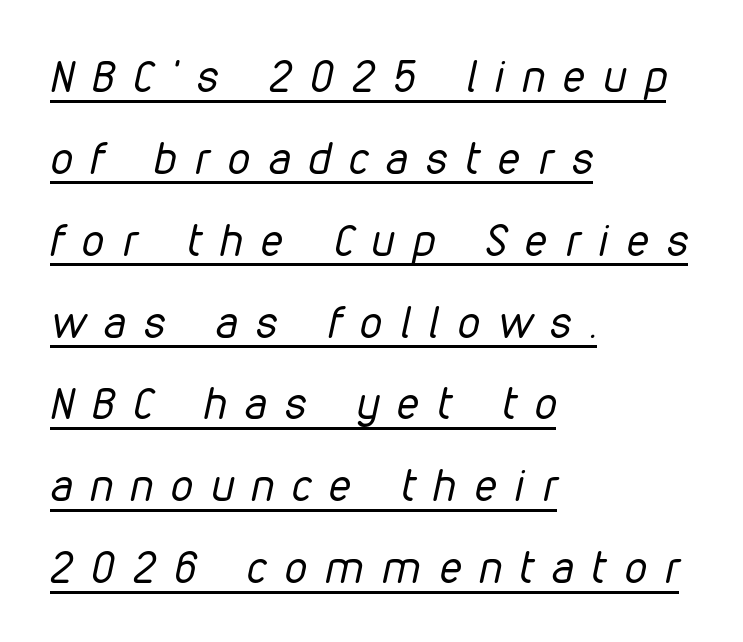
The image shows 44 px regular-weight, condensed type, italic (leaning right); set left-aligned, line spacing 1.86x, unusually wide letter spacing (+0.42 em), underlined; low stroke contrast and a medium x-height.
